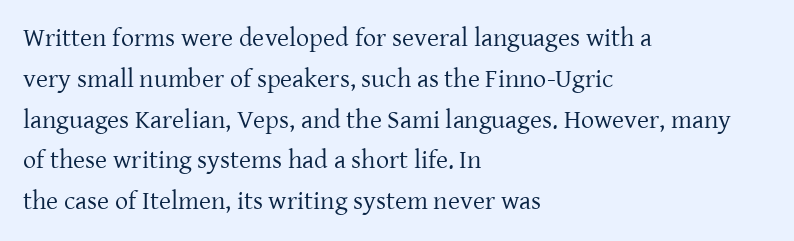
Q: Is the text bold? A: No.
Q: Is the text italic (slanted)? A: No, it is upright.
Q: Is the text underlined? A: No.
Q: How is the paragraph aligned? A: Left-aligned.
Q: Is the spacing between letters normal or unusually wide? A: Normal.
Q: Is the spacing between lines tight, normal or loose? A: Normal.
